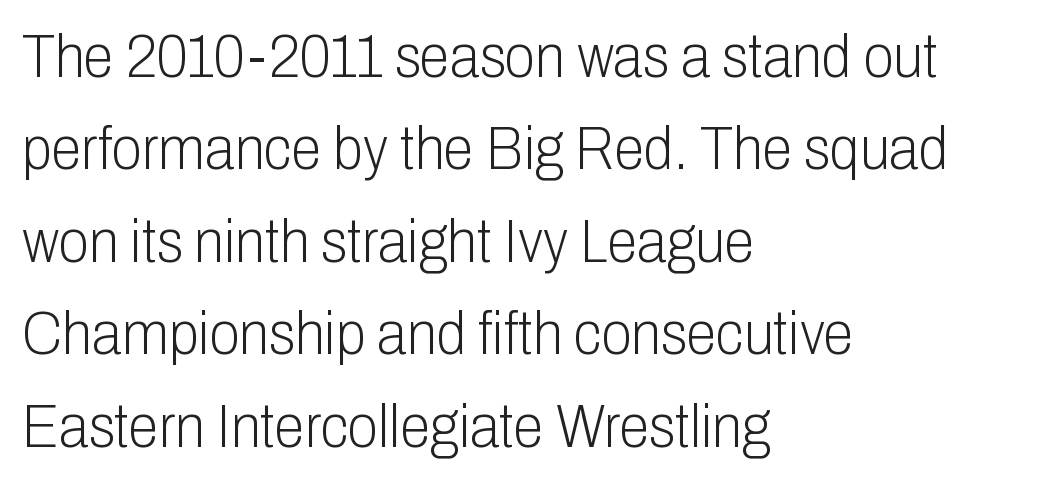
The image shows 62 px light, condensed sans-serif type, upright; set left-aligned, normal line spacing (1.49x), normal letter spacing, not underlined; low stroke contrast and a medium x-height.
